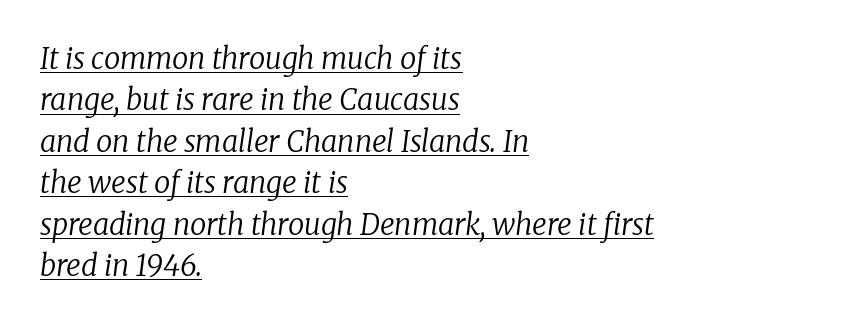
{"serif": "yes", "italic": "yes", "lean": "right", "slant_degrees": 8, "bold": "no", "weight": "regular", "width": "normal", "stroke_contrast": "low", "x_height": "medium", "monospaced": "no", "underline": "yes", "align": "left", "line_spacing": "normal", "line_spacing_ratio": 1.43, "letter_spacing": "normal", "letter_spacing_em": 0.0, "glyph_px": 29}
